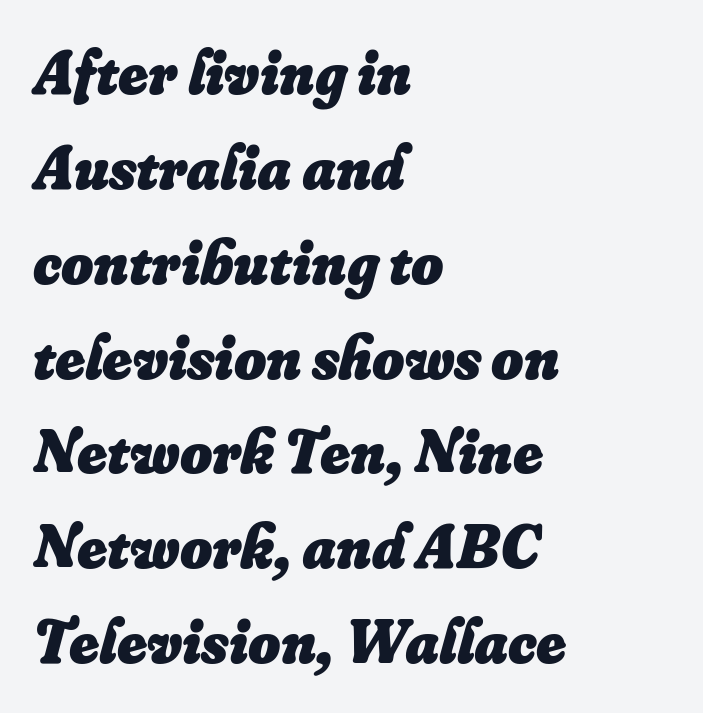
Look at the tracking — it's just the regular setting, nothing added. Slant detected: the letters are inclined. Leading: standard. Looks like regular typesetting: each glyph gets only the width it needs. The strokes are fattened all the way to bold. No word sits above an underline.
